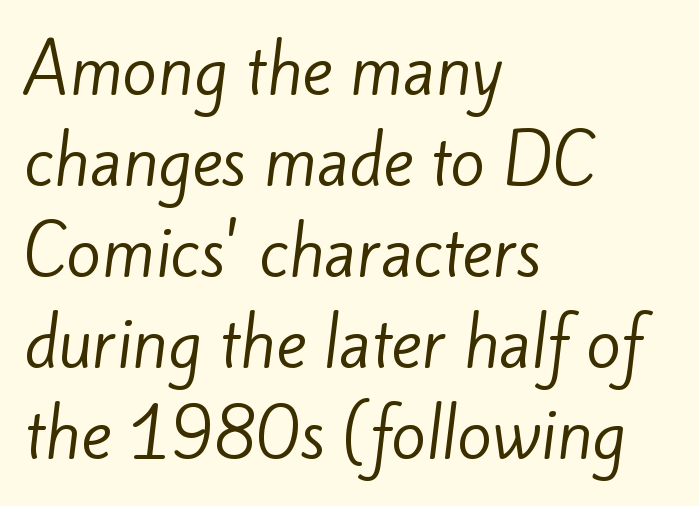
Q: Is the text bold? A: No.
Q: Is the typeface a serif or a sans-serif typeface? A: Sans-serif.
Q: Is the text underlined? A: No.
Q: How is the paragraph aligned? A: Left-aligned.
Q: Is the spacing between letters normal or unusually wide? A: Normal.
Q: Is the spacing between lines tight, normal or loose? A: Normal.
Q: Width (condensed, normal, or wide)? A: Normal.
Q: Stroke contrast? A: Low.
Q: x-height? A: Small.
Q: Monospaced? A: No.
